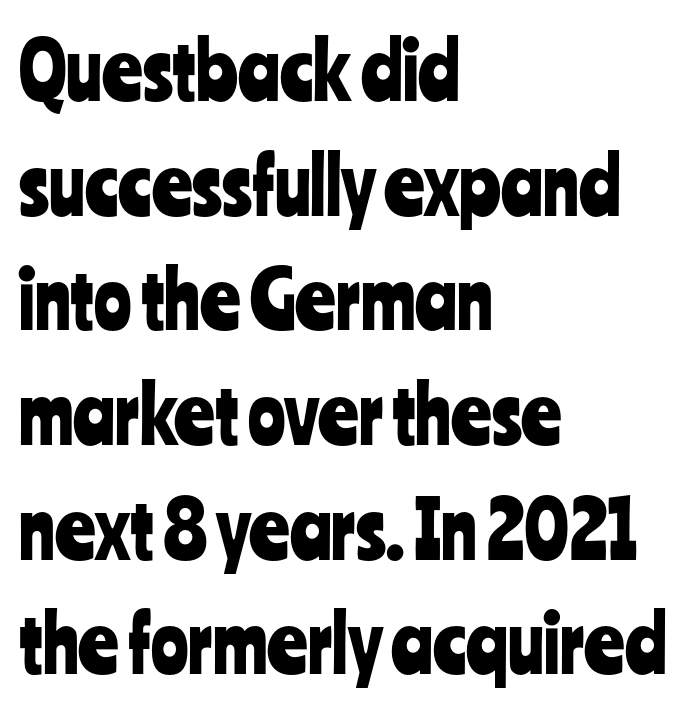
The image shows 78 px condensed sans-serif type, upright; set left-aligned, normal line spacing (1.47x), normal letter spacing, not underlined; low stroke contrast and a medium x-height.
